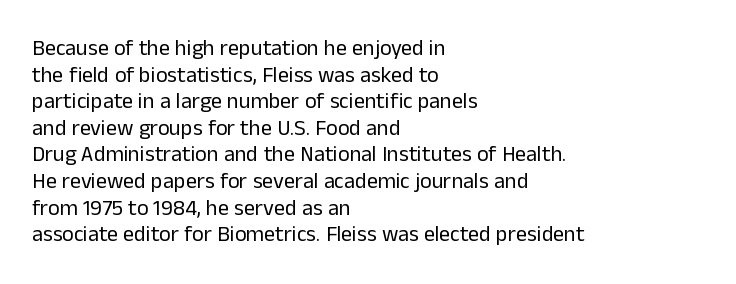
The image shows 22 px text type, upright; set left-aligned, line spacing 1.21x, normal letter spacing, not underlined.
